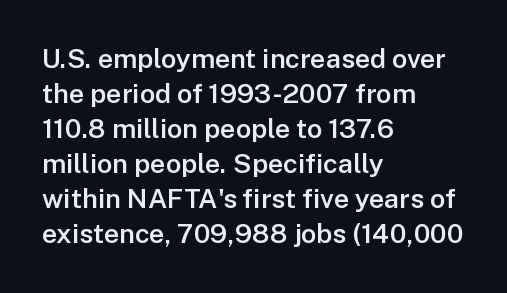
{"italic": "no", "bold": "semi", "underline": "no", "align": "left", "line_spacing": "normal", "line_spacing_ratio": 1.3, "letter_spacing": "normal", "letter_spacing_em": 0.0, "glyph_px": 27}
